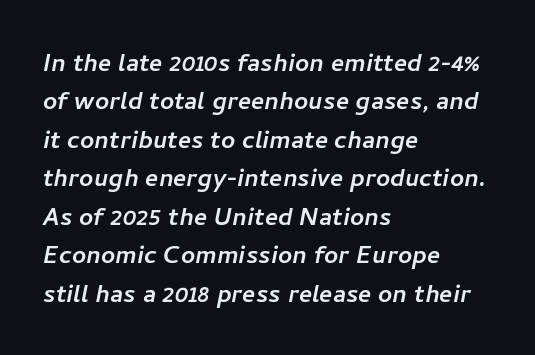
You could not count columns in this text — the font is proportionally spaced. Observe the ordinary spacing: letters are neighbours, not strangers. Notice how the passage keeps a crisp vertical edge on the left only. Stroke terminals: plain, sans-serif. Underline: absent.
